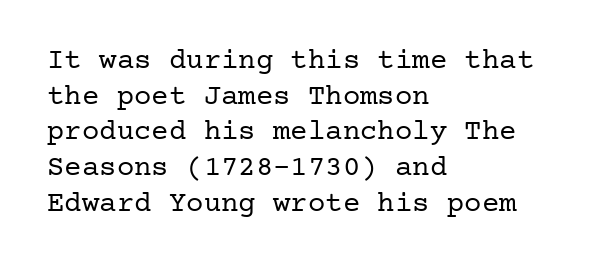
{"serif": "yes", "italic": "no", "bold": "no", "weight": "regular", "width": "normal", "stroke_contrast": "low", "x_height": "medium", "underline": "no", "align": "left", "line_spacing_ratio": 1.23, "letter_spacing": "normal", "letter_spacing_em": 0.0, "glyph_px": 29}
